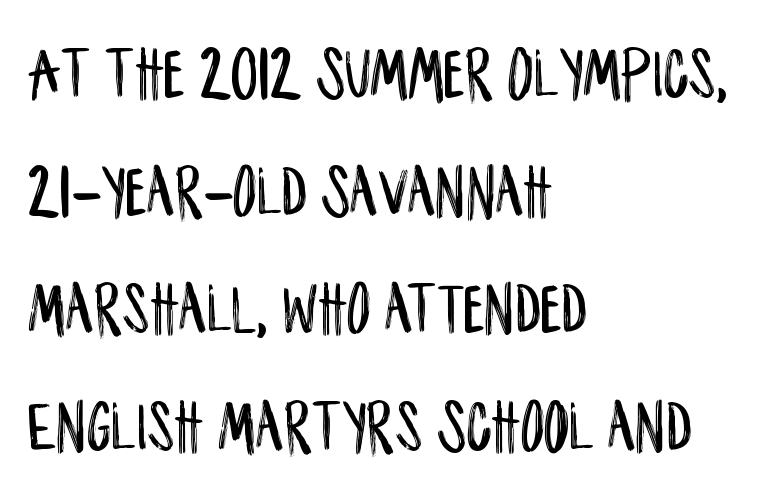
Reading down the block, your eye returns to a fixed left position each line. Observe the absence of serifs on each vertical stroke in this sample. The passage shown has conventional tracking throughout. The letters advance in unequal steps, a hallmark of proportional type. Only glyphs here, with clear space below each row.
